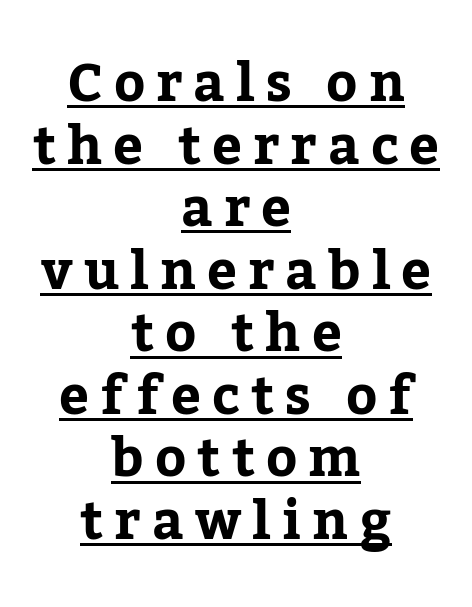
Glance below the letters and you will spot a drawn line. The passage shown is typed in a proportional face where columns would drift. The font family rendered here belongs to the serif group. In terms of letterspacing, this is a distinctly airy, spread setting.
